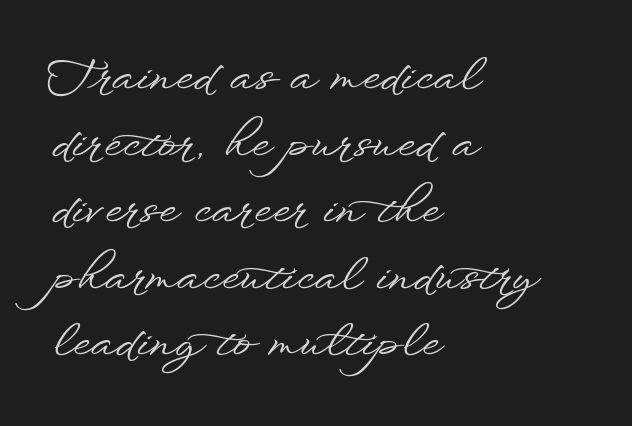
Q: Is the text italic (slanted)? A: Yes.
Q: Is the typeface a serif or a sans-serif typeface? A: Sans-serif.
Q: Is the text underlined? A: No.
Q: How is the paragraph aligned? A: Left-aligned.
Q: Is the spacing between letters normal or unusually wide? A: Normal.
Q: Is the spacing between lines tight, normal or loose? A: Normal.
Q: Width (condensed, normal, or wide)? A: Wide.
Q: Stroke contrast? A: Low.
Q: x-height? A: Small.
Q: Monospaced? A: No.
